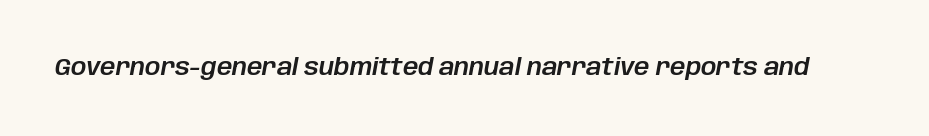
{"italic": "yes", "lean": "right", "slant_degrees": 10, "underline": "no", "letter_spacing": "normal", "letter_spacing_em": 0.0, "glyph_px": 24}
